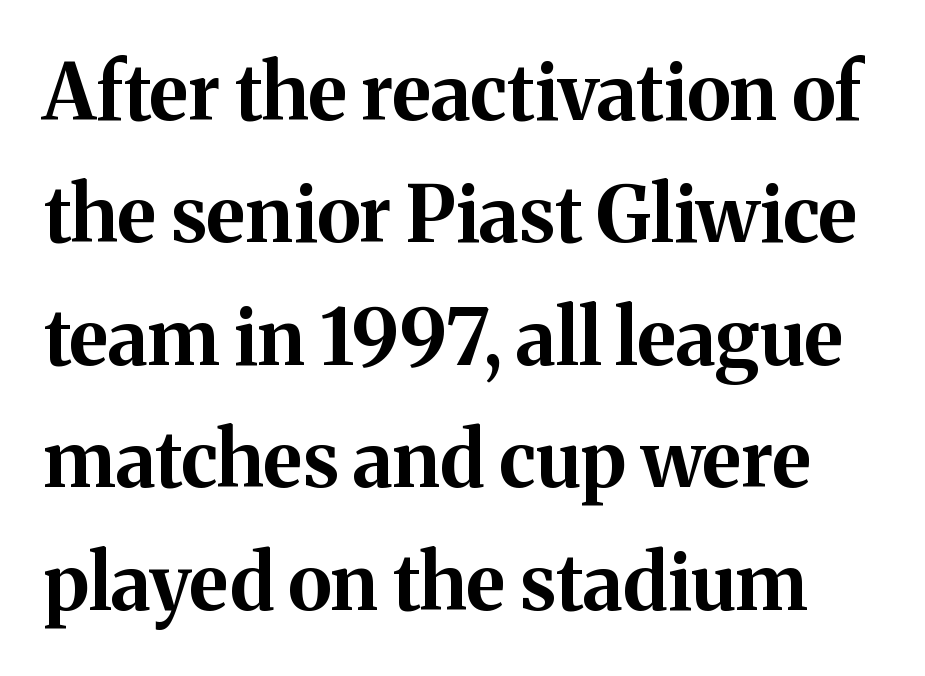
These lines keep a tight, regular rhythm from letter to letter. These lines sit exactly where default settings would place them. Classification — serif. Quick note: underline off.
